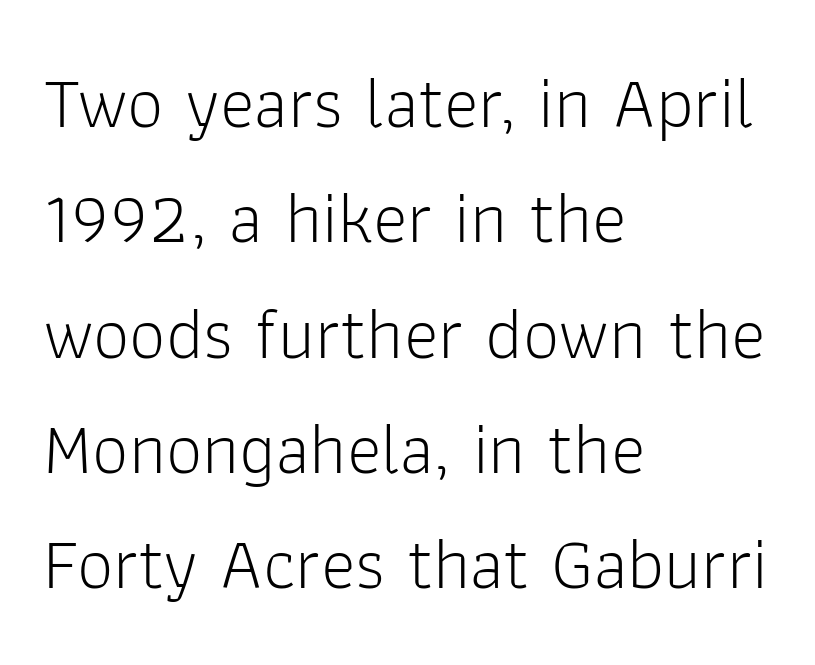
Q: Is the text bold? A: No.
Q: Is the text italic (slanted)? A: No, it is upright.
Q: Is the typeface a serif or a sans-serif typeface? A: Sans-serif.
Q: Is the text underlined? A: No.
Q: How is the paragraph aligned? A: Left-aligned.
Q: Is the spacing between letters normal or unusually wide? A: Normal.
Q: Is the spacing between lines tight, normal or loose? A: Normal.
Q: Width (condensed, normal, or wide)? A: Normal.
Q: Stroke contrast? A: Low.
Q: x-height? A: Medium.
Q: Monospaced? A: No.
